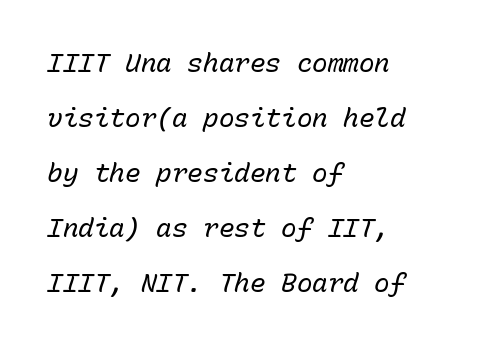
The text carries the slant typical of an italic or oblique font. The rendering uses a large line-height, opening up the rows. The zone under the glyphs is completely vacant. Which margin do the lines hug? The left one — the right edge is uneven. No letter is thick-stroked: the sample isn't bold.
